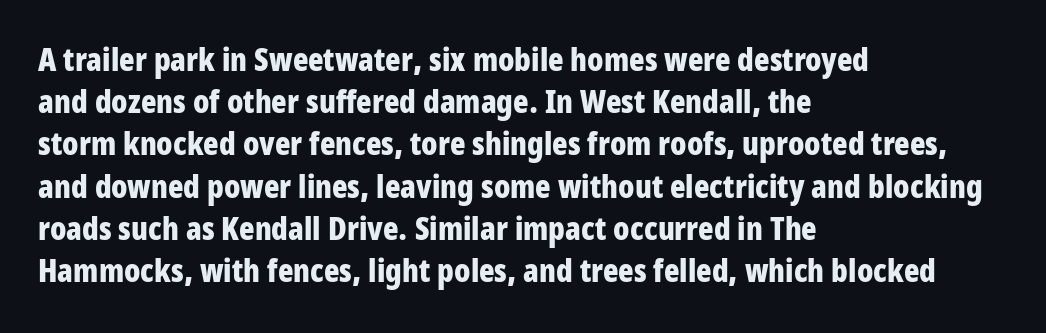
{"serif": "no", "italic": "no", "bold": "yes", "weight": "bold", "width": "condensed", "stroke_contrast": "low", "x_height": "large", "monospaced": "no", "underline": "no", "align": "left", "line_spacing": "normal", "line_spacing_ratio": 1.32, "letter_spacing": "normal", "letter_spacing_em": 0.0, "glyph_px": 32}
